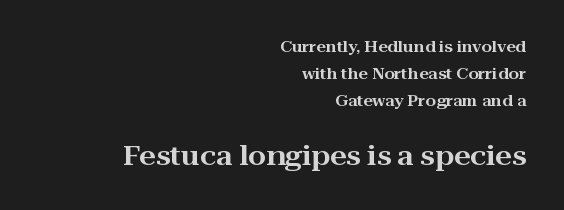
Tracking value appears to be zero — textbook default spacing. Check the space under the baseline: it is left empty. Unlike italic type, these characters show no tilt at all. In CSS terms this would be text-align: right. Is the lower block the larger one? Yes — the lower block carries the bigger type.
